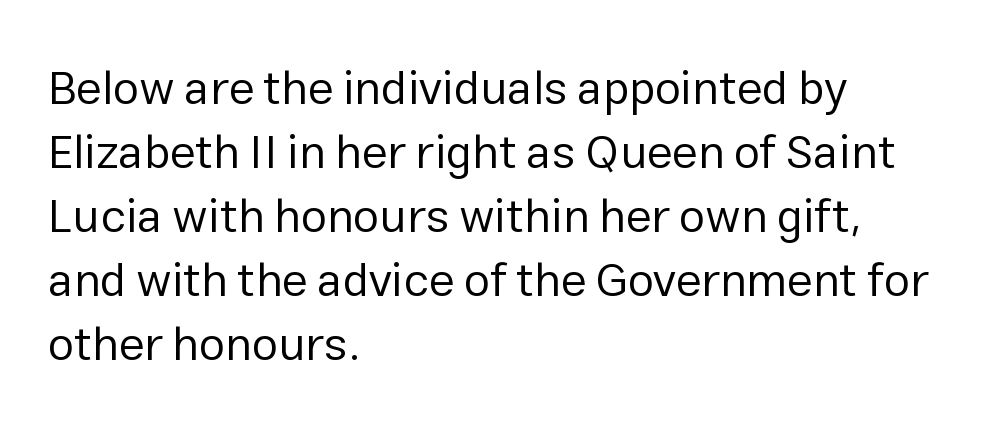
Line beginnings align vertically; line endings do not. Unlike a traditional serif, this face leaves its strokes unadorned. Vertical strokes here are truly vertical. Each letter keeps its own natural width here, so spacing adapts to shape.
